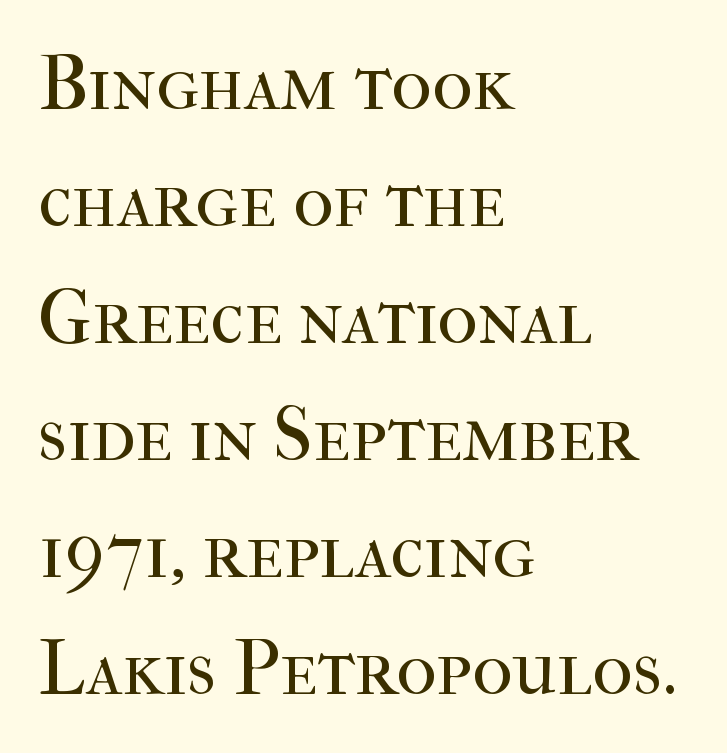
Check where the strokes stop: tiny serifs finish them off. Stroke mass is kept to a normal reading level or below. Compared with typical body copy, the letter spacing here is the same. The typography opts for an upright posture over an oblique one. A clean baseline with only descenders dipping below it. The letters advance in unequal steps, a hallmark of proportional type.
